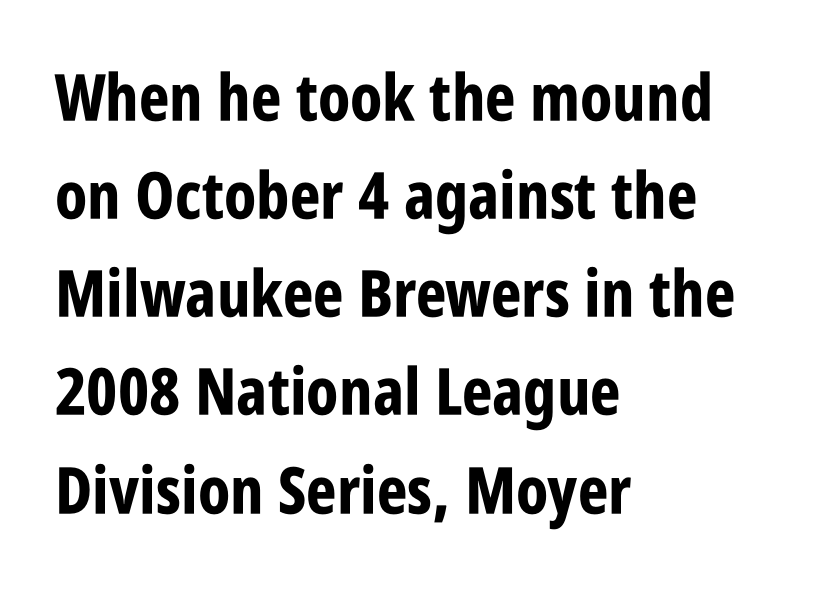
Q: Is the text bold? A: Yes.
Q: Is the text italic (slanted)? A: No, it is upright.
Q: Is the typeface a serif or a sans-serif typeface? A: Sans-serif.
Q: Is the text underlined? A: No.
Q: How is the paragraph aligned? A: Left-aligned.
Q: Is the spacing between letters normal or unusually wide? A: Normal.
Q: Is the spacing between lines tight, normal or loose? A: Normal.
Q: Width (condensed, normal, or wide)? A: Condensed.
Q: Stroke contrast? A: Low.
Q: x-height? A: Large.
Q: Monospaced? A: No.
